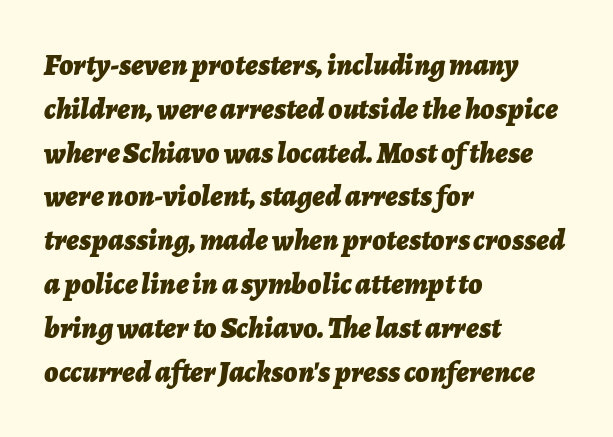
This is oblique type, the kind used for emphasis or titles. No word sits above an underline. Caption: bold face, heavy strokes. The rendering uses natural spacing where letterforms have individual widths.
